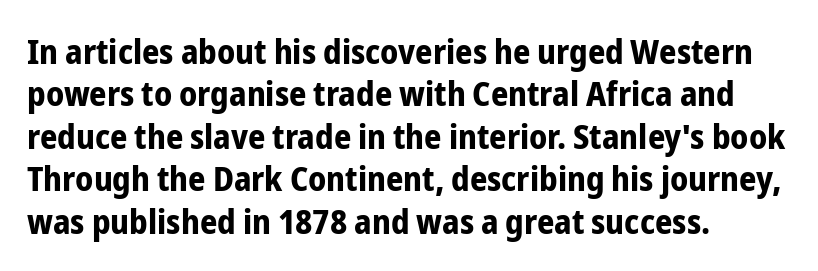
Q: Is the text bold? A: Yes.
Q: Is the text italic (slanted)? A: No, it is upright.
Q: Is the typeface a serif or a sans-serif typeface? A: Sans-serif.
Q: Is the text underlined? A: No.
Q: How is the paragraph aligned? A: Left-aligned.
Q: Is the spacing between letters normal or unusually wide? A: Normal.
Q: Is the spacing between lines tight, normal or loose? A: Normal.
Q: Width (condensed, normal, or wide)? A: Condensed.
Q: Stroke contrast? A: Low.
Q: x-height? A: Medium.
Q: Monospaced? A: No.
